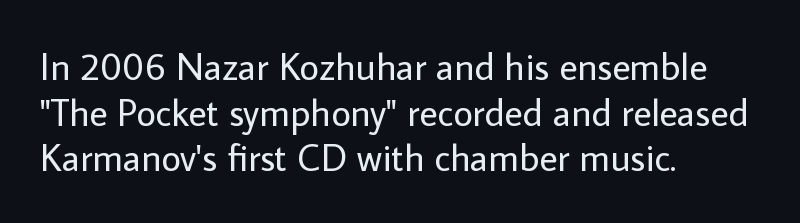
Q: Is the text bold? A: No.
Q: Is the text italic (slanted)? A: No, it is upright.
Q: Is the typeface a serif or a sans-serif typeface? A: Sans-serif.
Q: Is the text underlined? A: No.
Q: How is the paragraph aligned? A: Left-aligned.
Q: Is the spacing between letters normal or unusually wide? A: Normal.
Q: Width (condensed, normal, or wide)? A: Normal.
Q: Stroke contrast? A: Low.
Q: x-height? A: Medium.
Q: Monospaced? A: No.
